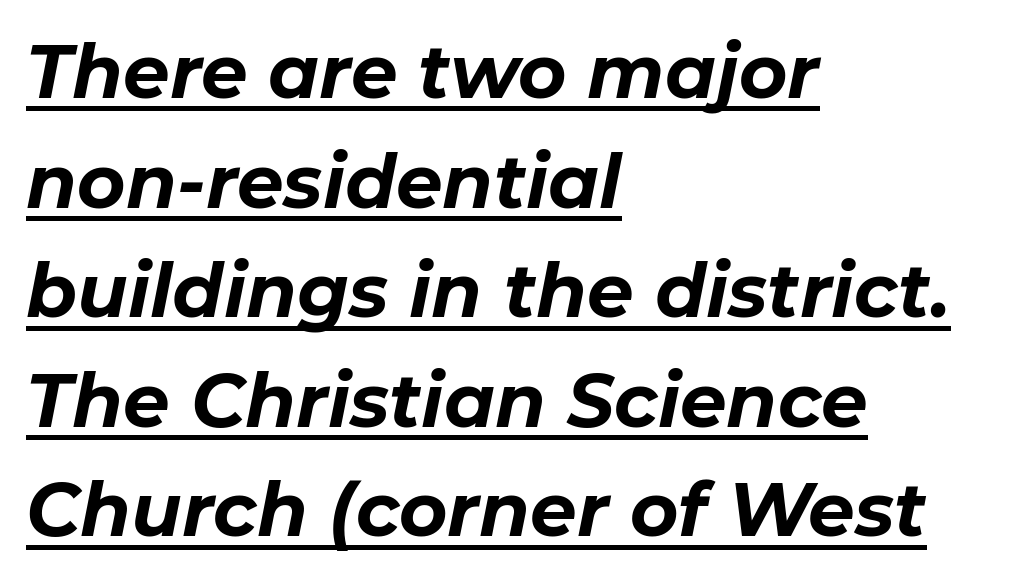
Inter-character spacing is left at the font's built-in metrics. Quick note: interline space is typical. An italicized treatment has been applied to the whole sample. Leftover space on each line is placed entirely after the last word. A dark, heavy texture on the line: the type is bold.
